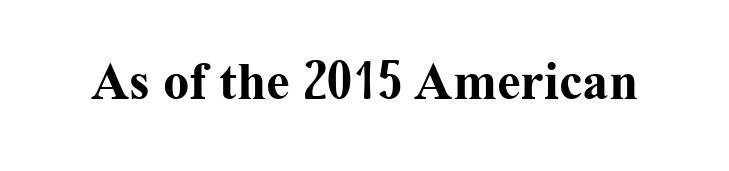
Quick note: underline off. Weight check: bold — yes, fully. The font's upright variant was chosen for this text. This rendering leaves character spacing at its baseline value.
